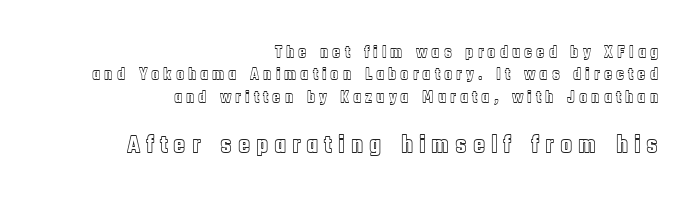
The rag falls on the left side of this text block. Tracking here is generous; glyphs stand well apart from one another. The foot of each line stays bare and open. Whoever set this chose a conventional vertical rhythm. The block sitting lower on the canvas is the one with enlarged characters.
